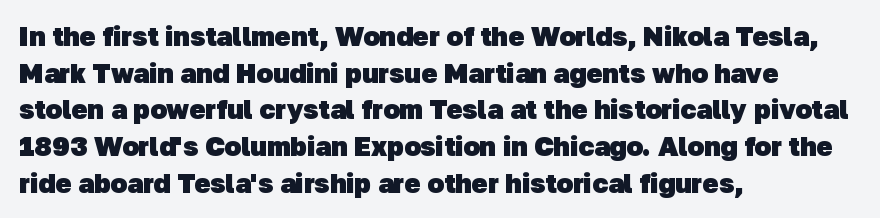
One glance says typical: line gaps are just what's usual. Caption: multi-line text, flush left, ragged right. The letterforms sit shoulder to shoulder at normal distance. The sample has been set heavy, in full bold. Descenders hang freely into open space.
